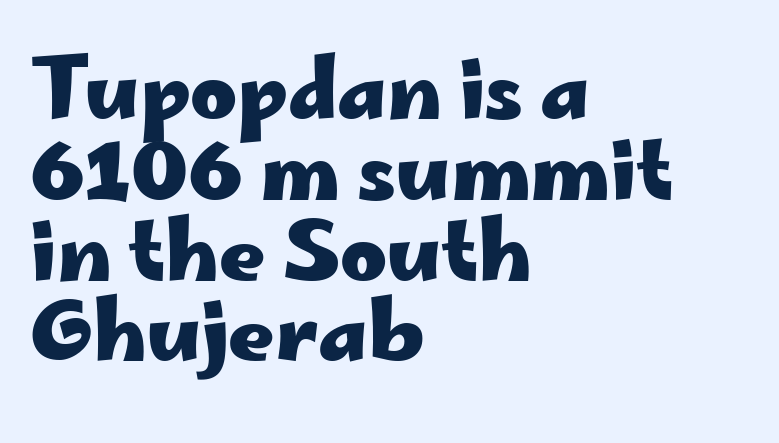
The image shows 80 px heavy, wide sans-serif type, upright; set left-aligned, tight line spacing (1.01x), normal letter spacing, not underlined; low stroke contrast and a small x-height.
